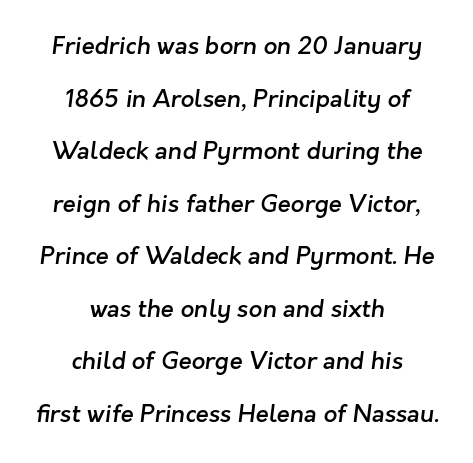
Neither beginnings nor endings align; midpoints do. Unmarked baselines from the first word to the last. Weight: semibold (demi). Is the letter spacing exaggerated? No — it looks like the ordinary default. The lines are spread far apart with generous leading.
